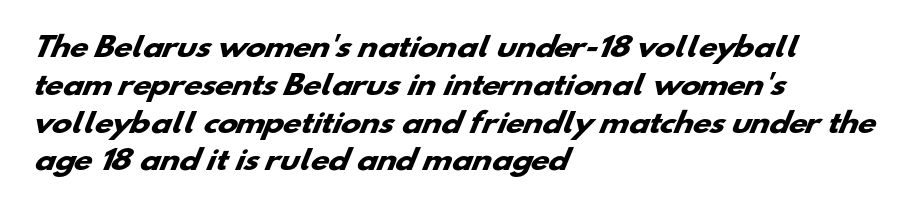
Which margin do the lines hug? The left one — the right edge is uneven. No word sits above an underline. The rendering keeps characters at their native spacing. Its strokes are broad and dark, the hallmark of bold type. One glance says typical: line gaps are just what's usual.
